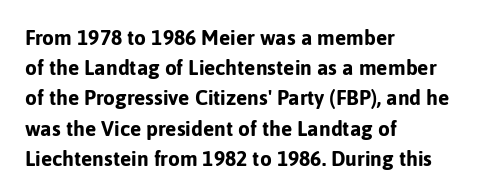
Emphasis by weight is at full strength: bold. Compared with typical body copy, the letter spacing here is the same. The passage shown is not underscored anywhere. Each new line begins a customary step beneath the previous one.
